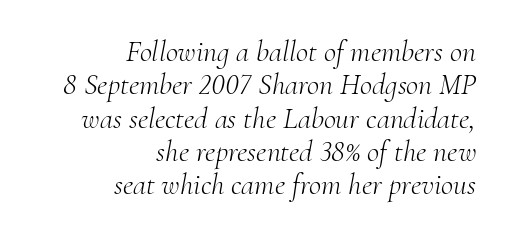
The image shows 30 px light serif type, italic (leaning right); set right-aligned, tight line spacing (1.11x), normal letter spacing, not underlined; medium stroke contrast and a small x-height.
